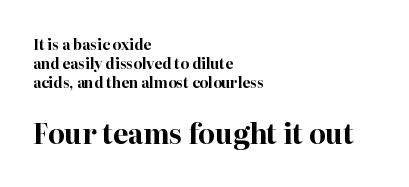
The image shows 27 px bold type, upright; set left-aligned, normal line spacing (1.37x), normal letter spacing, not underlined; the second (bottom) block is 1.93x larger.
